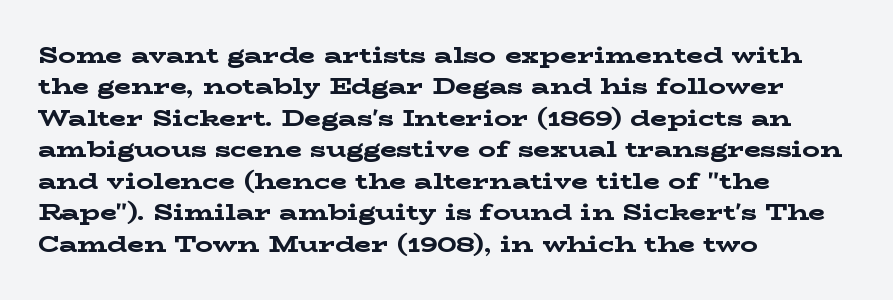
The image shows 22 px bold type, upright; set left-aligned, normal line spacing (1.43x), normal letter spacing, not underlined.
